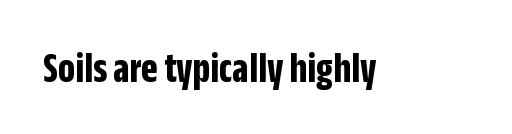
Decoration check: the copy has no underline. Short note: letters normally spaced. Looks like regular typesetting: each glyph gets only the width it needs. Nothing sits at the stroke ends, so this counts as sans-serif. Ordinary non-slanted type is in use. Summary of weight: heavy, a full bold.
